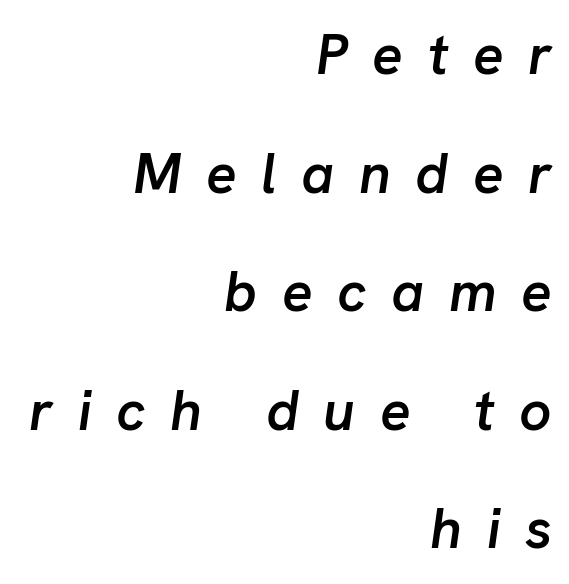
The image shows 57 px semibold type, italic (leaning right); set right-aligned, loose line spacing (2.08x), unusually wide letter spacing (+0.43 em), not underlined; low stroke contrast and a medium x-height.
